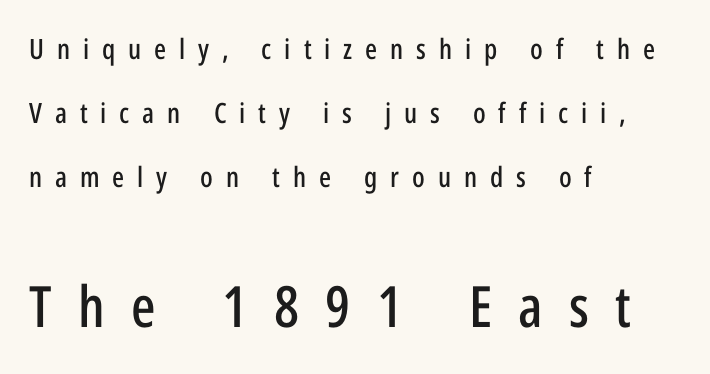
Q: Is the text italic (slanted)? A: No, it is upright.
Q: Is the typeface a serif or a sans-serif typeface? A: Sans-serif.
Q: Is the text underlined? A: No.
Q: How is the paragraph aligned? A: Left-aligned.
Q: Is the spacing between letters normal or unusually wide? A: Unusually wide.
Q: Is the spacing between lines tight, normal or loose? A: Loose.
Q: Which block of text is set in a larger size, the first (top) or the second (bottom)? A: The second (bottom) one.
Q: Width (condensed, normal, or wide)? A: Condensed.
Q: Stroke contrast? A: Low.
Q: x-height? A: Medium.
Q: Monospaced? A: No.
